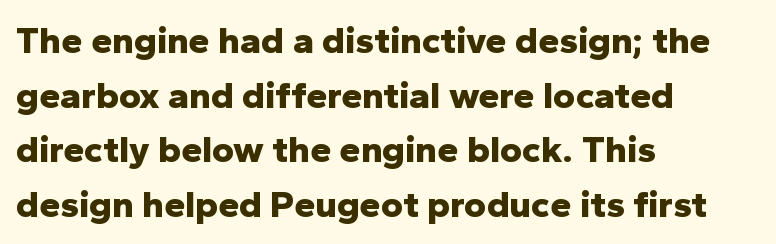
Honestly, there is no underline to notice here at all. Chunky letters — that's bold for sure. Teacher's note: observe the even left margin — that is flush-left alignment. Observe the ordinary spacing: letters are neighbours, not strangers.
